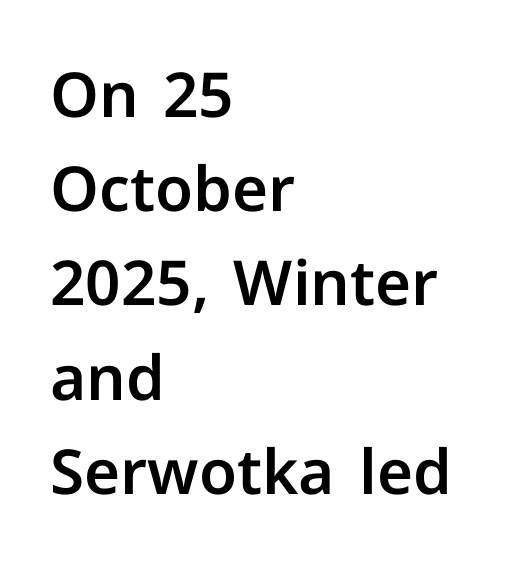
{"serif": "no", "italic": "no", "width": "normal", "stroke_contrast": "low", "x_height": "medium", "monospaced": "no", "underline": "no", "align": "left", "line_spacing": "normal", "line_spacing_ratio": 1.52, "letter_spacing": "normal", "letter_spacing_em": 0.0, "glyph_px": 62}
